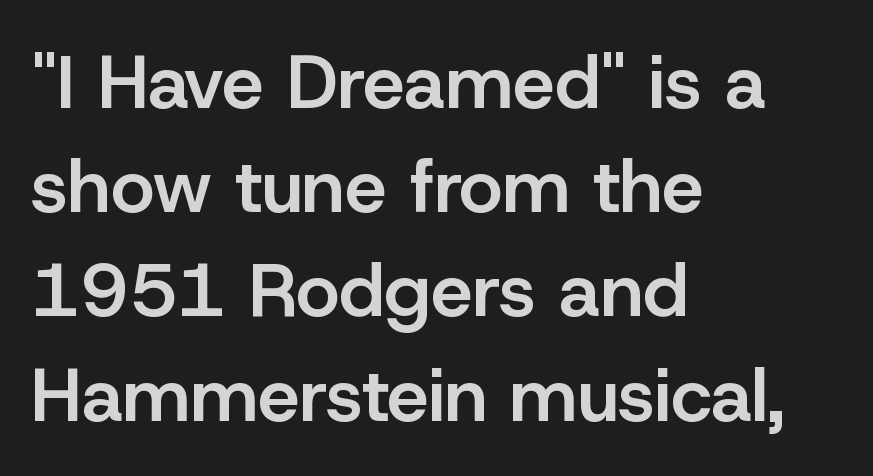
The image shows 75 px semibold sans-serif type, upright; set left-aligned, normal line spacing (1.39x), normal letter spacing, not underlined; low stroke contrast and a medium x-height.
